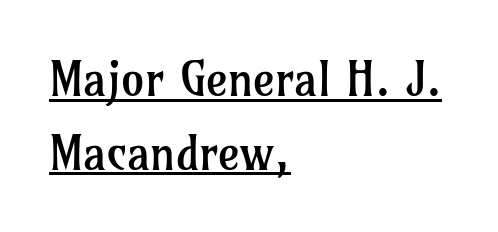
The image shows 47 px regular-weight serif type, upright; set left-aligned, normal line spacing (1.57x), normal letter spacing, underlined; low stroke contrast and a medium x-height.
